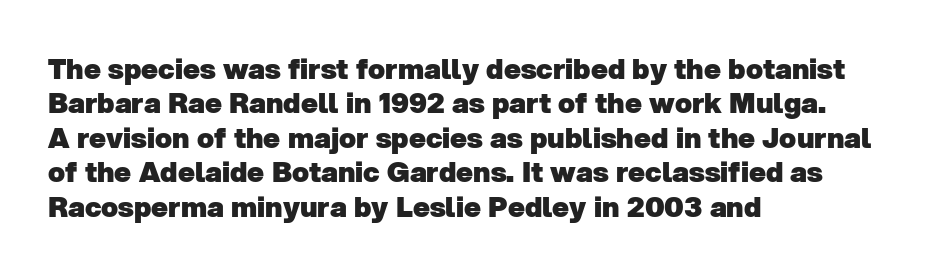
The lines are quadded left. The area under the type is left untouched. Nope, no serifs anywhere on these letters. Note the varied advance widths — an 'i' is clearly narrower than an 'm'.
